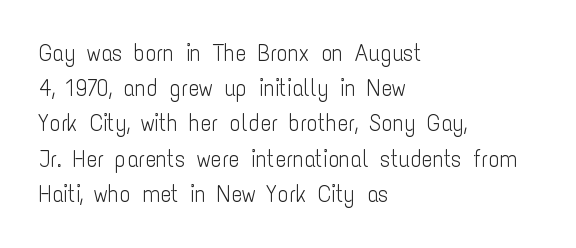
{"italic": "no", "bold": "no", "underline": "no", "align": "left", "line_spacing": "normal", "line_spacing_ratio": 1.53, "letter_spacing": "normal", "letter_spacing_em": 0.0, "glyph_px": 23}
